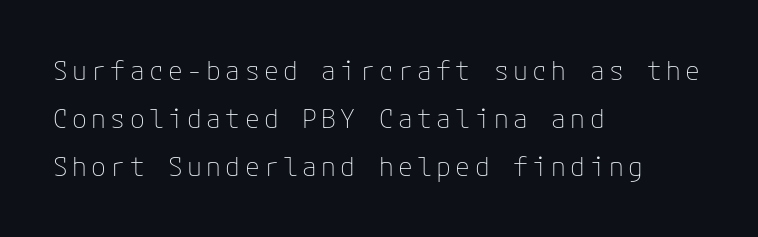
Q: Is the text bold? A: No.
Q: Is the text italic (slanted)? A: No, it is upright.
Q: Is the text underlined? A: No.
Q: How is the paragraph aligned? A: Left-aligned.
